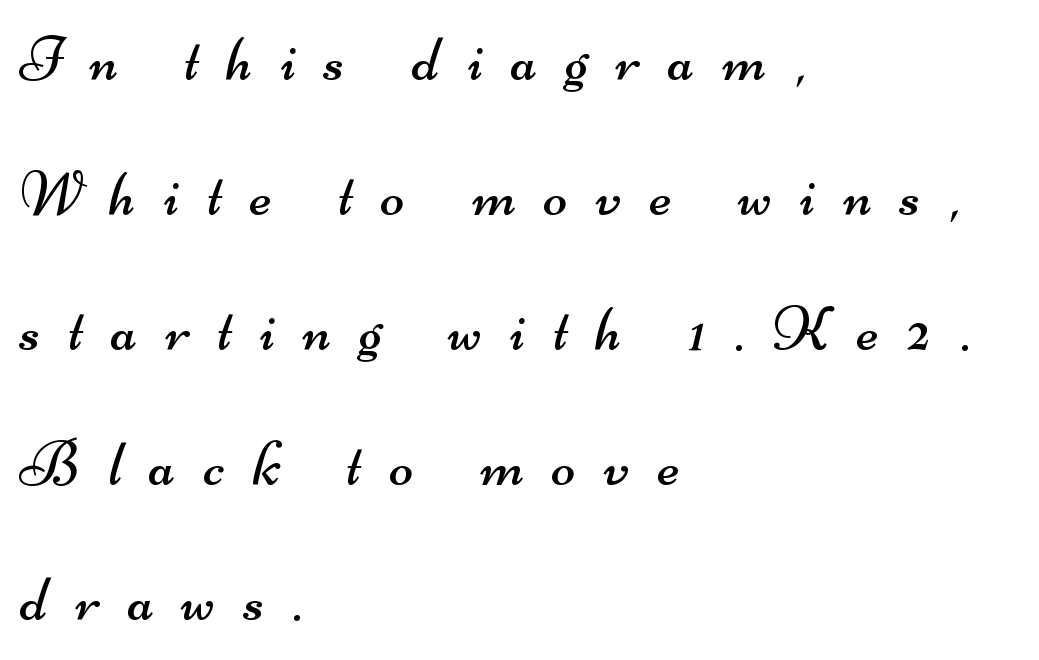
Q: Is the text bold? A: No.
Q: Is the typeface a serif or a sans-serif typeface? A: Sans-serif.
Q: Is the text underlined? A: No.
Q: How is the paragraph aligned? A: Left-aligned.
Q: Is the spacing between letters normal or unusually wide? A: Unusually wide.
Q: Is the spacing between lines tight, normal or loose? A: Loose.
Q: Width (condensed, normal, or wide)? A: Wide.
Q: Stroke contrast? A: Medium.
Q: x-height? A: Small.
Q: Monospaced? A: No.
